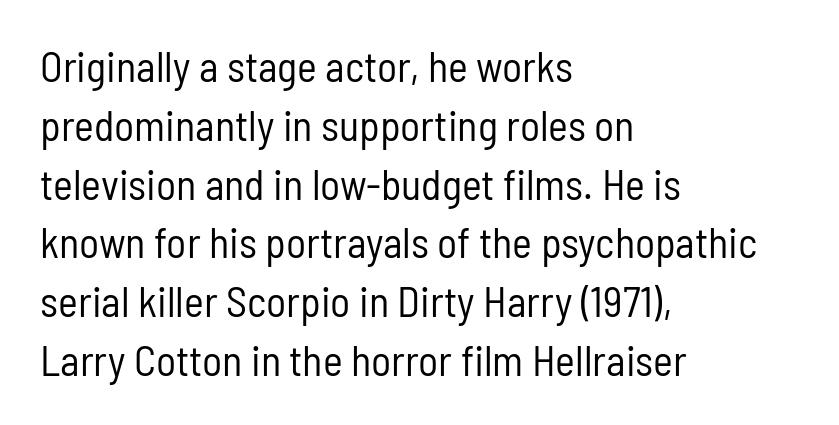
Q: Is the text bold? A: No.
Q: Is the text italic (slanted)? A: No, it is upright.
Q: Is the typeface a serif or a sans-serif typeface? A: Sans-serif.
Q: Is the text underlined? A: No.
Q: How is the paragraph aligned? A: Left-aligned.
Q: Is the spacing between letters normal or unusually wide? A: Normal.
Q: Is the spacing between lines tight, normal or loose? A: Normal.
Q: Width (condensed, normal, or wide)? A: Condensed.
Q: Stroke contrast? A: Low.
Q: x-height? A: Medium.
Q: Monospaced? A: No.
